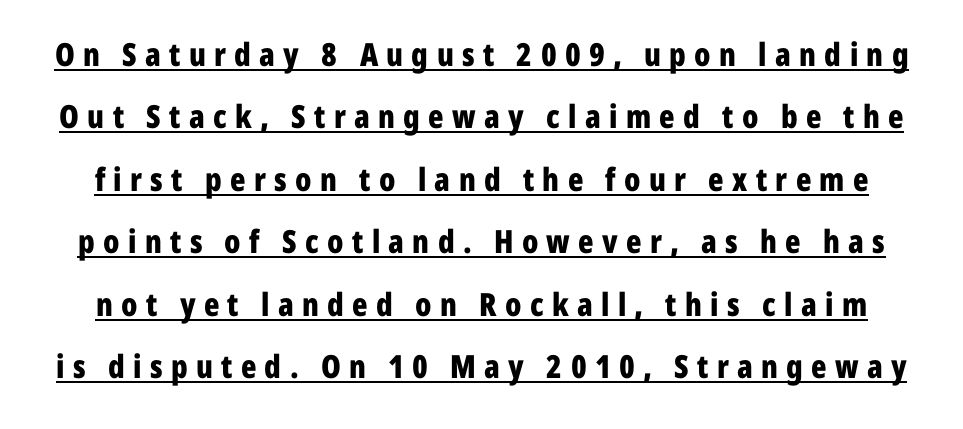
Underline: present. In terms of leading, this rendering errs on the spacious side. Regarding serifs, this sample does without them. Spacing verdict: proportional, widths tailored to each character. Compared with typical body copy, the letter spacing here is much looser.
